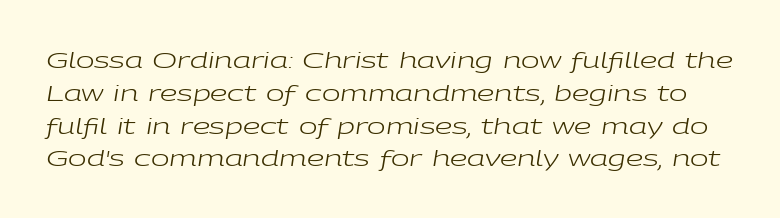
Underline: absent. The vertical gap from one line to the next is medium. Compared with typical body copy, the letter spacing here is the same. Slanted lettering throughout. The letterforms sit at book weight or below.
